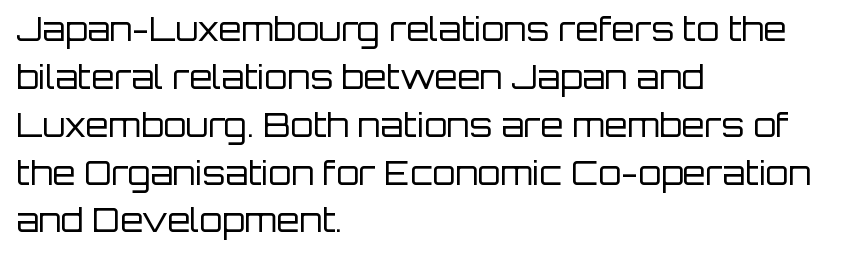
The font's upright variant was chosen for this text. Observe the absence of serifs on each vertical stroke in this sample. Short note: letters normally spaced. Stroke mass is kept to a normal reading level or below. Line spacing here is normal.
